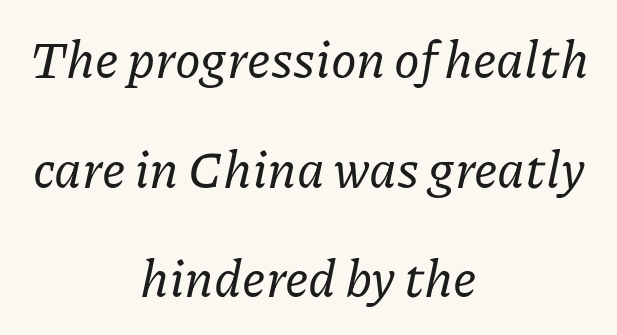
The image shows 52 px serif type, italic (leaning right); set centered, loose line spacing (2.11x), normal letter spacing, not underlined; low stroke contrast and a medium x-height.
